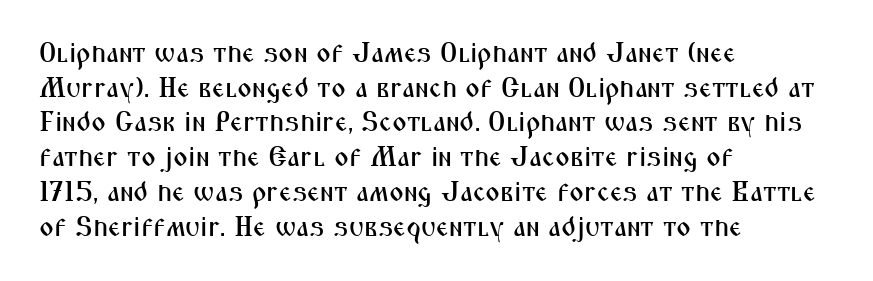
The area under the type is left untouched. Serifs: no, the terminals of the letterforms are clean. Is the block centered? No — it sits flush against the left margin. These lines are rendered in a variable-pitch font.
